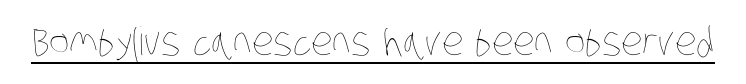
A quiet, ordinary-to-light weight characterises the typeface. Glance below the letters and you will spot a drawn line. Character widths vary here, with narrow letters taking less room than wide ones. The line texture is even and compact thanks to regular tracking.
